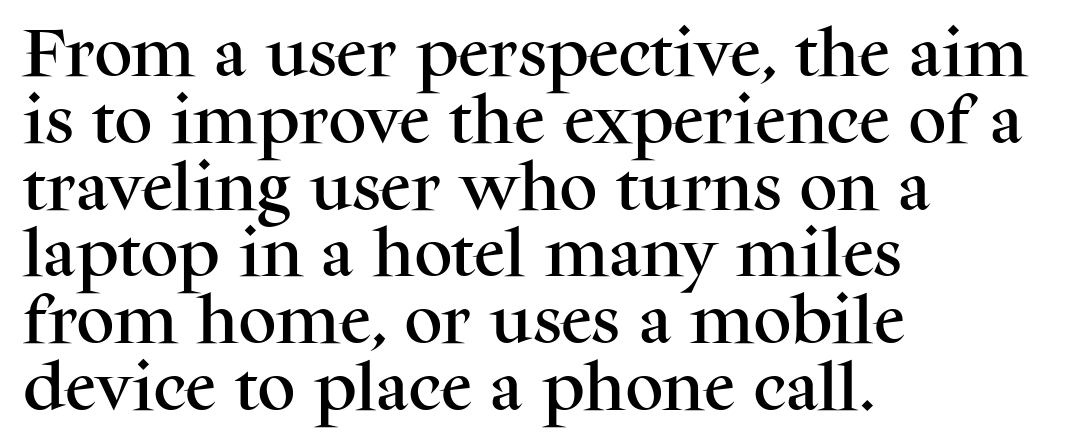
Visually the block forms a straight wall on the left and a jagged coastline on the right. You can tell from the footed stems that serif type was used. The typography opts for an upright posture over an oblique one. The space beneath each line is pristine and unruled. Each letter keeps its own natural width here, so spacing adapts to shape. Here the glyphs are tracked normally, forming tight word shapes.
